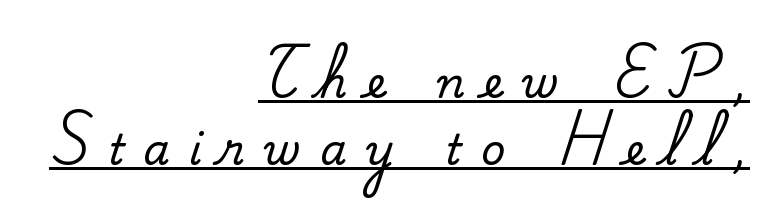
Q: Is the text italic (slanted)? A: Yes.
Q: Is the typeface a serif or a sans-serif typeface? A: Serif.
Q: Is the text underlined? A: Yes.
Q: How is the paragraph aligned? A: Right-aligned.
Q: Is the spacing between letters normal or unusually wide? A: Unusually wide.
Q: Is the spacing between lines tight, normal or loose? A: Normal.
Q: Width (condensed, normal, or wide)? A: Normal.
Q: Stroke contrast? A: Medium.
Q: x-height? A: Small.
Q: Monospaced? A: No.
